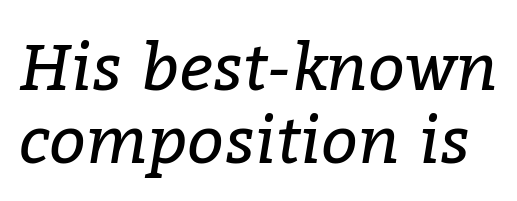
The face used here is proportionally spaced, like ordinary book or web type. Lines of text with bare space underneath. The strokes carry an ordinary text weight at most. The letterforms sit shoulder to shoulder at normal distance.
